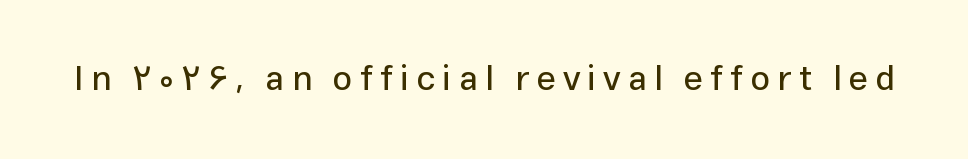
{"serif": "no", "italic": "no", "width": "normal", "stroke_contrast": "low", "x_height": "medium", "monospaced": "no", "underline": "no", "letter_spacing": "wide", "letter_spacing_em": 0.2, "glyph_px": 35}
